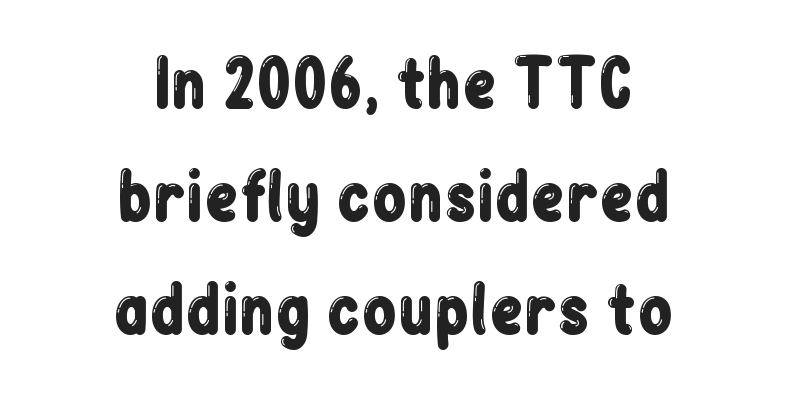
{"serif": "no", "italic": "no", "width": "condensed", "stroke_contrast": "low", "x_height": "medium", "monospaced": "no", "underline": "no", "align": "center", "line_spacing_ratio": 1.79, "letter_spacing": "normal", "letter_spacing_em": 0.0, "glyph_px": 63}
